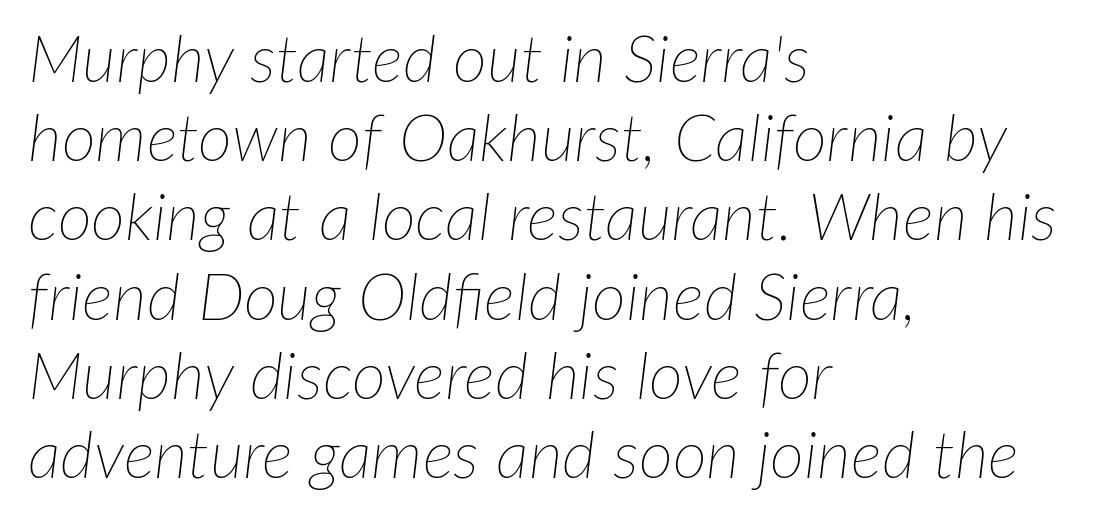
The image shows 66 px thin type, italic (leaning right); set left-aligned, line spacing 1.2x, normal letter spacing, not underlined; low stroke contrast and a medium x-height.
